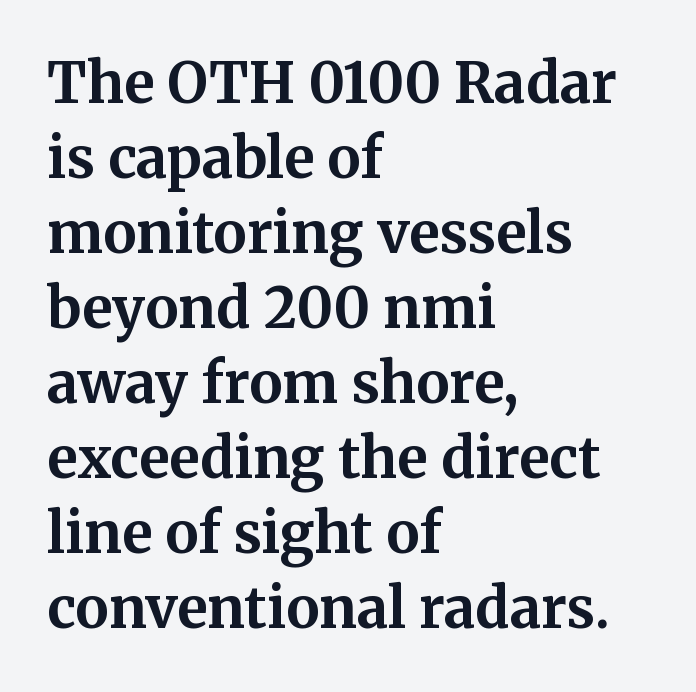
Q: Is the text bold? A: Yes.
Q: Is the text italic (slanted)? A: No, it is upright.
Q: Is the typeface a serif or a sans-serif typeface? A: Serif.
Q: Is the text underlined? A: No.
Q: How is the paragraph aligned? A: Left-aligned.
Q: Is the spacing between letters normal or unusually wide? A: Normal.
Q: Is the spacing between lines tight, normal or loose? A: Normal.
Q: Width (condensed, normal, or wide)? A: Normal.
Q: Stroke contrast? A: Medium.
Q: x-height? A: Medium.
Q: Monospaced? A: No.
